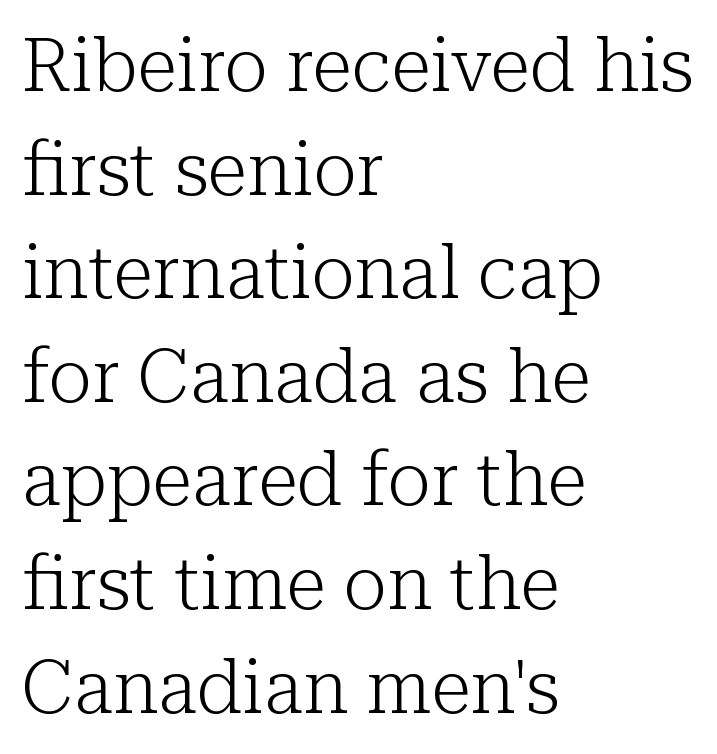
Is there any slant? The stems are plumb. The block of text has a typical density, with ordinary space between rows. Bold? No — there's no thickening of the strokes. Note: serifs present on the glyphs. This sample has the flowing, uneven cadence of proportional lettering. Rule under the text: the space is simply empty.
